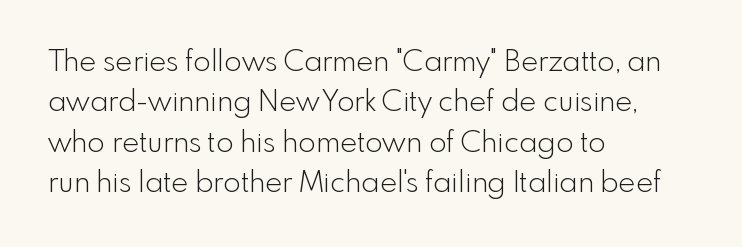
You can tell it's not italic because the verticals are truly vertical. Here the designer chose a conventional face with non-uniform glyph widths. Clear beneath every line of the passage. The passage is arranged the way most books set body copy — flush left. The text was rendered using a sans face with plain stroke endings.
